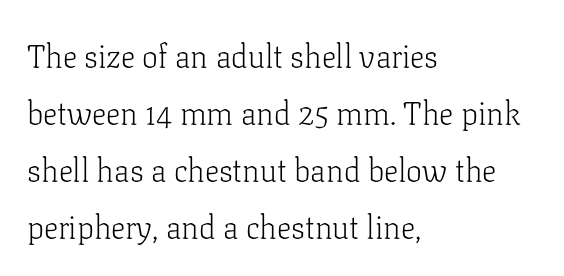
Q: Is the text bold? A: No.
Q: Is the text italic (slanted)? A: No, it is upright.
Q: Is the typeface a serif or a sans-serif typeface? A: Serif.
Q: Is the text underlined? A: No.
Q: How is the paragraph aligned? A: Left-aligned.
Q: Is the spacing between letters normal or unusually wide? A: Normal.
Q: Width (condensed, normal, or wide)? A: Normal.
Q: Stroke contrast? A: Low.
Q: x-height? A: Medium.
Q: Monospaced? A: No.
